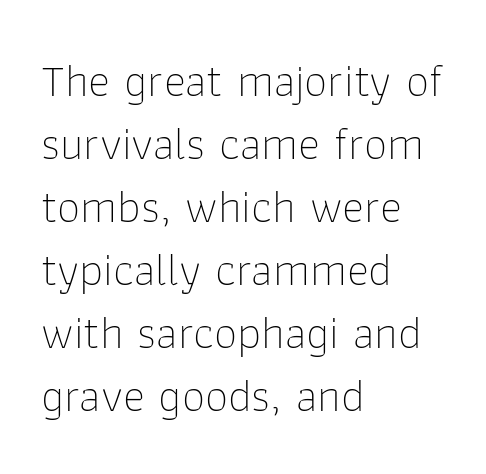
Q: Is the text bold? A: No.
Q: Is the text italic (slanted)? A: No, it is upright.
Q: Is the typeface a serif or a sans-serif typeface? A: Sans-serif.
Q: Is the text underlined? A: No.
Q: How is the paragraph aligned? A: Left-aligned.
Q: Is the spacing between letters normal or unusually wide? A: Normal.
Q: Is the spacing between lines tight, normal or loose? A: Normal.
Q: Width (condensed, normal, or wide)? A: Normal.
Q: Stroke contrast? A: Low.
Q: x-height? A: Medium.
Q: Monospaced? A: No.
